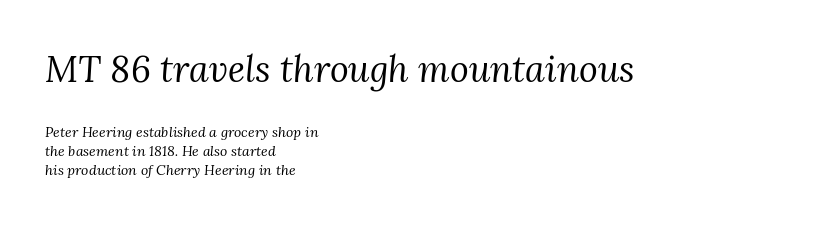
The image shows 36 px regular-weight serif type, italic (leaning right); set left-aligned, normal line spacing (1.35x), normal letter spacing, not underlined; the first (top) block is 2.57x larger; medium stroke contrast and a medium x-height.
